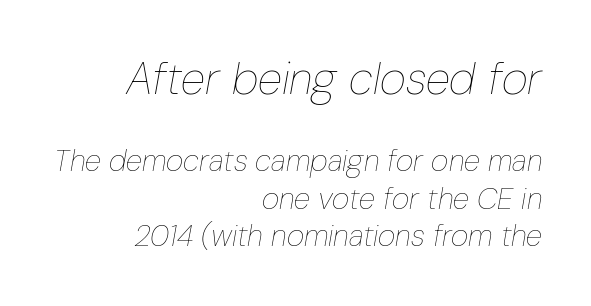
The image shows 45 px thin, condensed type, italic (leaning right); set right-aligned, normal line spacing (1.25x), normal letter spacing, not underlined; the first (top) block is 1.5x larger; low stroke contrast and a medium x-height.
